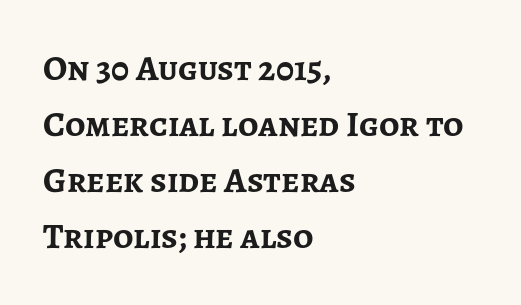
Caption: standard tracking, unaltered. Observe the absence of serifs on each vertical stroke in this sample. Is this a fixed-width face? No — the glyphs have proportional, varying widths. Rendered with straight, roman letterforms. Line beginnings align vertically; line endings do not. Students, this is bold: see how much ink each stroke carries.
